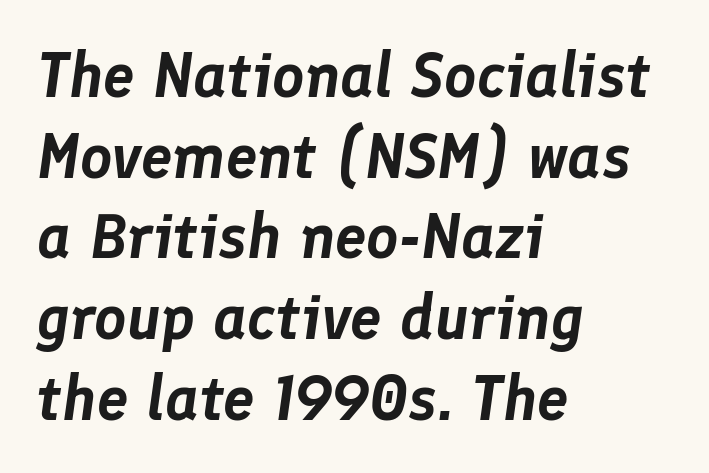
Q: Is the text italic (slanted)? A: Yes, it leans right by about 8 degrees.
Q: Is the text underlined? A: No.
Q: How is the paragraph aligned? A: Left-aligned.
Q: Is the spacing between letters normal or unusually wide? A: Normal.
Q: Is the spacing between lines tight, normal or loose? A: Normal.
Q: Width (condensed, normal, or wide)? A: Normal.
Q: Stroke contrast? A: Low.
Q: x-height? A: Medium.
Q: Monospaced? A: No.
